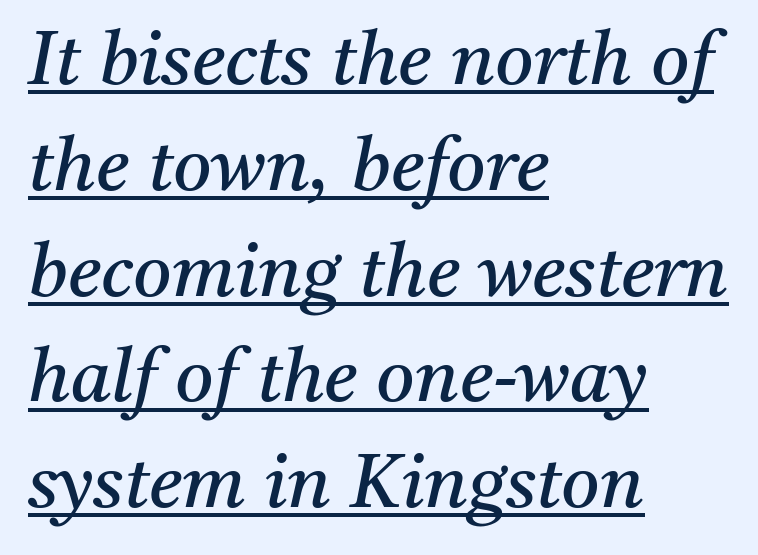
Q: Is the text bold? A: No.
Q: Is the text italic (slanted)? A: Yes, it leans right by about 11 degrees.
Q: Is the typeface a serif or a sans-serif typeface? A: Serif.
Q: Is the text underlined? A: Yes.
Q: How is the paragraph aligned? A: Left-aligned.
Q: Is the spacing between letters normal or unusually wide? A: Normal.
Q: Is the spacing between lines tight, normal or loose? A: Normal.
Q: Width (condensed, normal, or wide)? A: Normal.
Q: Stroke contrast? A: Medium.
Q: x-height? A: Medium.
Q: Monospaced? A: No.
